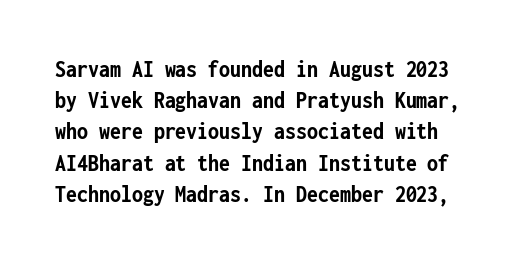
Q: Is the text bold? A: Yes.
Q: Is the text italic (slanted)? A: No, it is upright.
Q: Is the text underlined? A: No.
Q: Is the spacing between letters normal or unusually wide? A: Normal.
Q: Is the spacing between lines tight, normal or loose? A: Normal.
